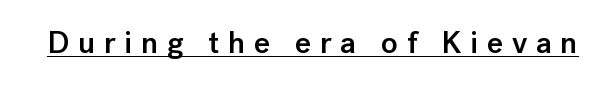
Look at the tracking — it's clearly loosened, letters drifting apart. A rule runs beneath these lines of type. The sample has been set in demibold, a notch under bold. Proportional: the letters do not fall into vertical columns. The rendering shows plain stroke endings on the letterforms — a sans-serif design. A typesetter would mark this as roman, not italic.
